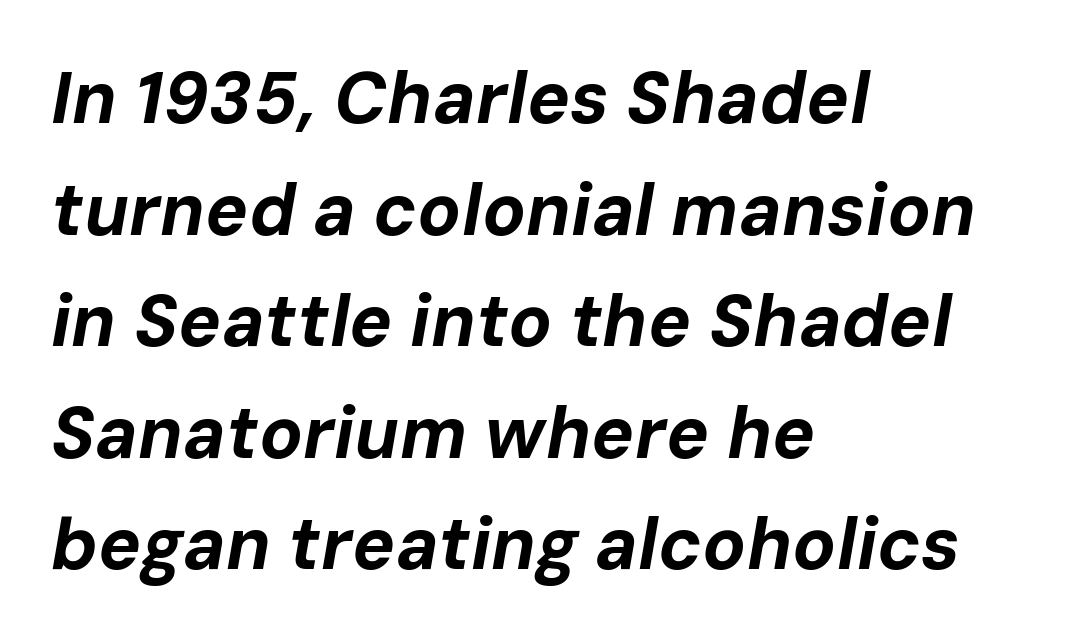
Q: Is the text bold? A: Yes.
Q: Is the text italic (slanted)? A: Yes, it leans right by about 10 degrees.
Q: Is the text underlined? A: No.
Q: How is the paragraph aligned? A: Left-aligned.
Q: Is the spacing between letters normal or unusually wide? A: Normal.
Q: Is the spacing between lines tight, normal or loose? A: Normal.
Q: Width (condensed, normal, or wide)? A: Normal.
Q: Stroke contrast? A: Low.
Q: x-height? A: Medium.
Q: Monospaced? A: No.
